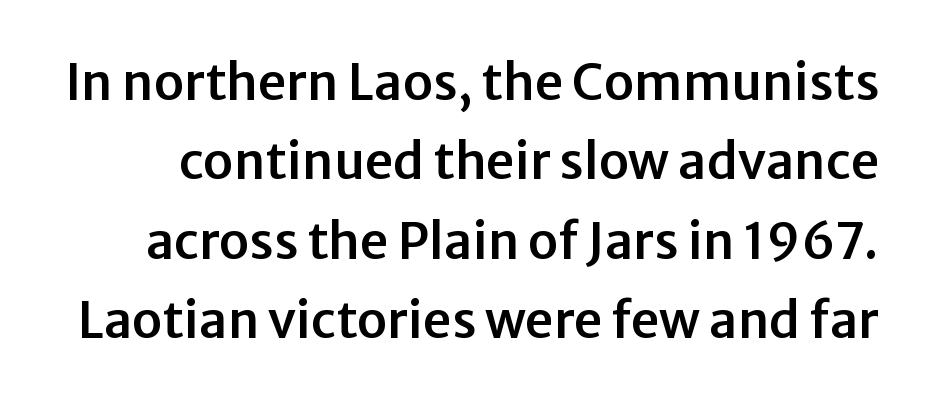
{"serif": "no", "italic": "no", "width": "normal", "stroke_contrast": "low", "x_height": "medium", "monospaced": "no", "underline": "no", "line_spacing": "normal", "line_spacing_ratio": 1.59, "letter_spacing": "normal", "letter_spacing_em": 0.0, "glyph_px": 50}
